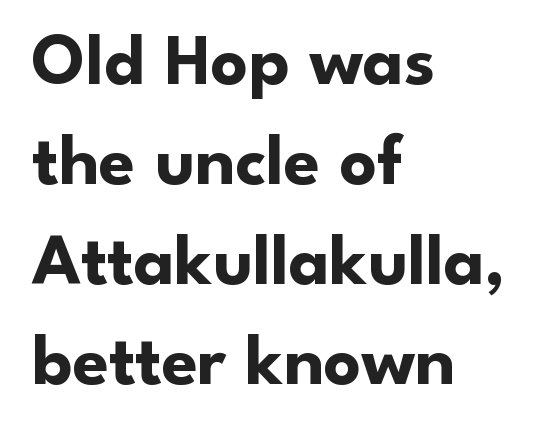
{"serif": "no", "italic": "no", "bold": "yes", "weight": "bold", "width": "normal", "stroke_contrast": "low", "x_height": "small", "monospaced": "no", "underline": "no", "align": "left", "line_spacing": "normal", "line_spacing_ratio": 1.37, "letter_spacing": "normal", "letter_spacing_em": 0.0, "glyph_px": 73}
